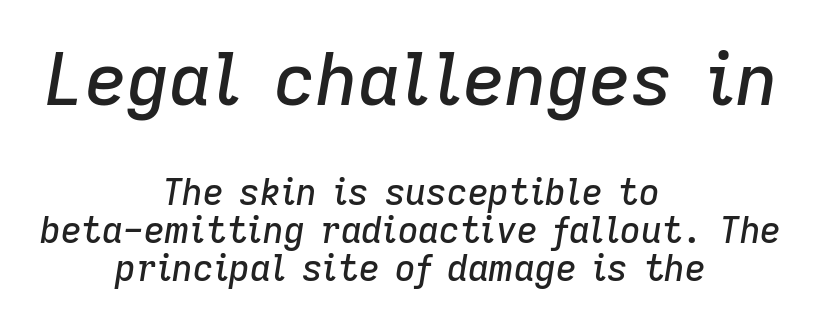
{"italic": "yes", "lean": "right", "slant_degrees": 9, "width": "normal", "stroke_contrast": "low", "x_height": "medium", "monospaced": "no", "underline": "no", "align": "center", "line_spacing": "tight", "line_spacing_ratio": 1.06, "letter_spacing": "normal", "letter_spacing_em": 0.0, "larger_block": "first", "size_ratio": 2.03, "glyph_px": 73}
